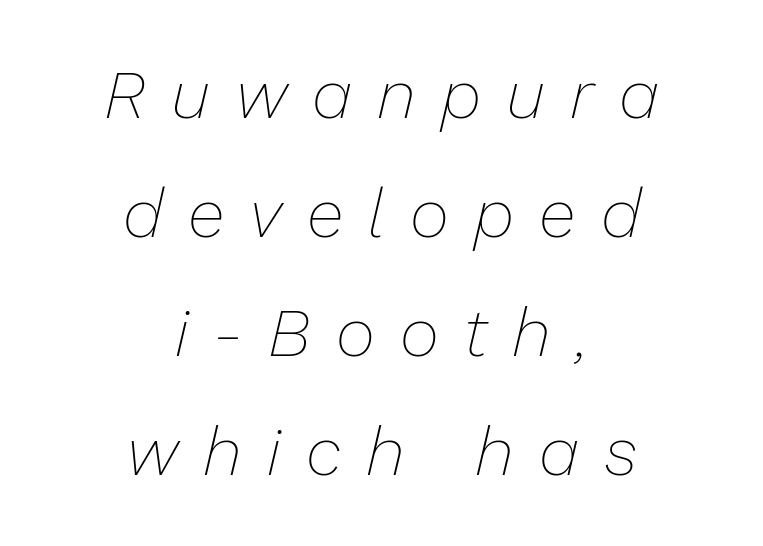
The image shows 68 px thin type, italic (leaning right); set centered, line spacing 1.75x, unusually wide letter spacing (+0.37 em), not underlined; low stroke contrast and a medium x-height.
